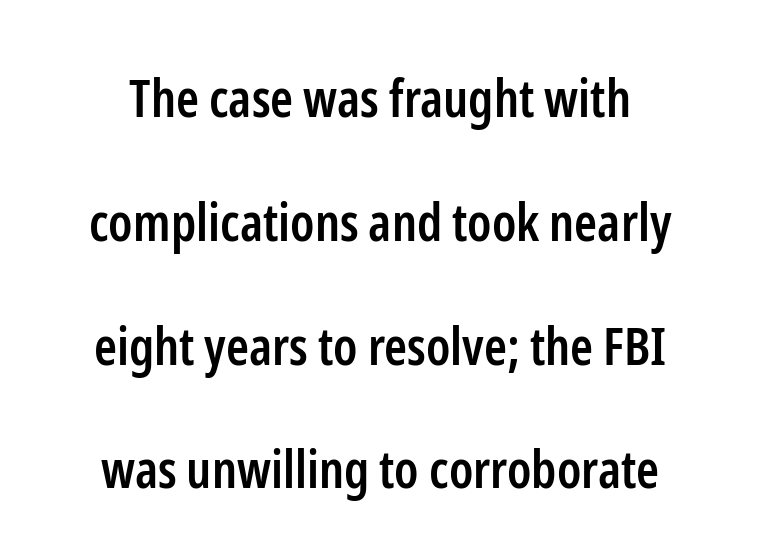
Q: Is the text bold? A: Semi-bold.
Q: Is the text italic (slanted)? A: No, it is upright.
Q: Is the typeface a serif or a sans-serif typeface? A: Sans-serif.
Q: Is the text underlined? A: No.
Q: Is the spacing between letters normal or unusually wide? A: Normal.
Q: Is the spacing between lines tight, normal or loose? A: Loose.
Q: Width (condensed, normal, or wide)? A: Condensed.
Q: Stroke contrast? A: Low.
Q: x-height? A: Medium.
Q: Monospaced? A: No.
